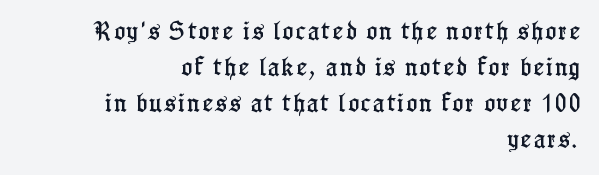
{"italic": "no", "underline": "no", "align": "right", "line_spacing_ratio": 1.8, "glyph_px": 20}
